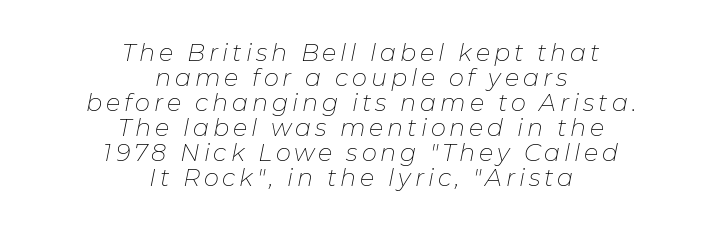
{"italic": "yes", "lean": "right", "slant_degrees": 11, "bold": "no", "underline": "no", "align": "center", "line_spacing": "tight", "line_spacing_ratio": 1.04, "glyph_px": 24}
